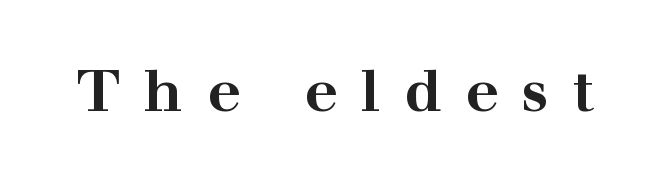
{"serif": "yes", "italic": "no", "bold": "yes", "weight": "bold", "width": "wide", "stroke_contrast": "high", "x_height": "medium", "monospaced": "no", "underline": "no", "letter_spacing": "wide", "letter_spacing_em": 0.41, "glyph_px": 58}
